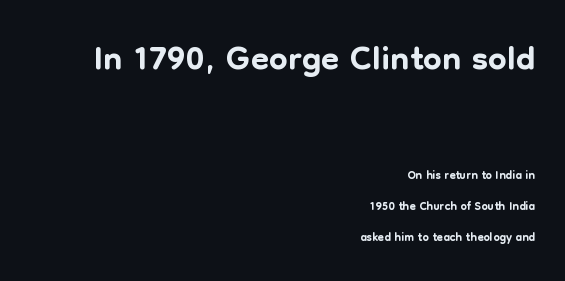
Q: Is the text italic (slanted)? A: No, it is upright.
Q: Is the typeface a serif or a sans-serif typeface? A: Sans-serif.
Q: Is the text underlined? A: No.
Q: How is the paragraph aligned? A: Right-aligned.
Q: Is the spacing between letters normal or unusually wide? A: Normal.
Q: Which block of text is set in a larger size, the first (top) or the second (bottom)? A: The first (top) one.
Q: Width (condensed, normal, or wide)? A: Normal.
Q: Stroke contrast? A: Low.
Q: x-height? A: Medium.
Q: Monospaced? A: No.
